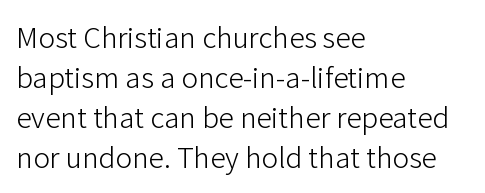
The image shows 31 px light sans-serif type, upright; set left-aligned, normal line spacing (1.29x), normal letter spacing, not underlined; low stroke contrast and a medium x-height.
